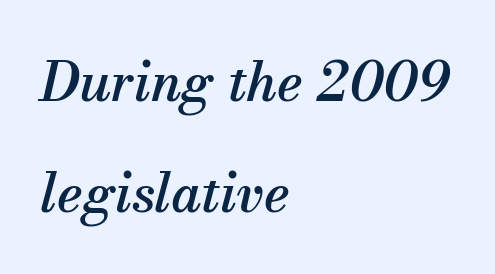
{"serif": "yes", "italic": "yes", "lean": "right", "slant_degrees": 13, "width": "normal", "stroke_contrast": "medium", "x_height": "small", "monospaced": "no", "underline": "no", "align": "left", "line_spacing": "loose", "line_spacing_ratio": 2.05, "letter_spacing": "normal", "letter_spacing_em": 0.0, "glyph_px": 54}
